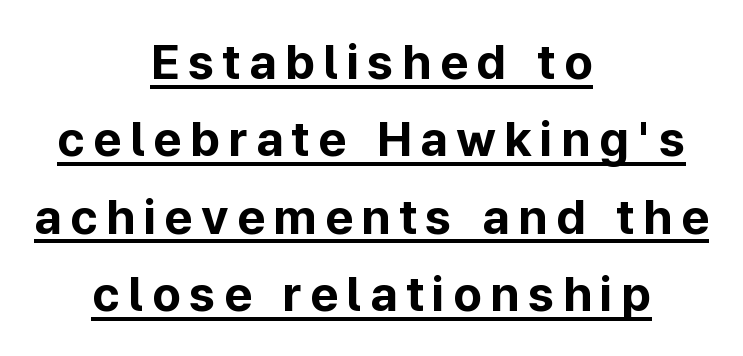
Q: Is the text bold? A: Yes.
Q: Is the text italic (slanted)? A: No, it is upright.
Q: Is the typeface a serif or a sans-serif typeface? A: Sans-serif.
Q: Is the text underlined? A: Yes.
Q: How is the paragraph aligned? A: Centered.
Q: Is the spacing between lines tight, normal or loose? A: Normal.
Q: Width (condensed, normal, or wide)? A: Normal.
Q: Stroke contrast? A: Low.
Q: x-height? A: Medium.
Q: Monospaced? A: No.
